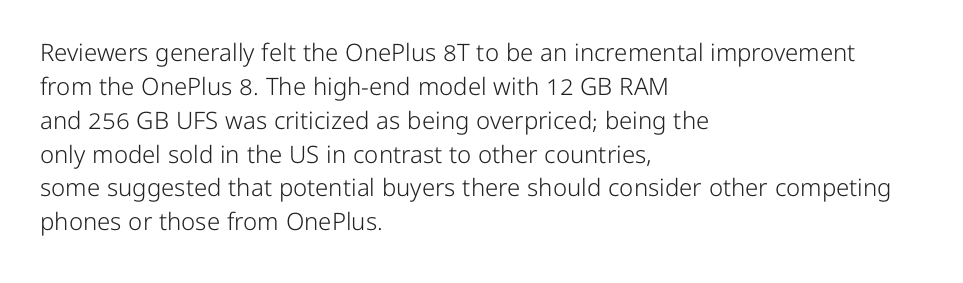
Q: Is the text bold? A: No.
Q: Is the text italic (slanted)? A: No, it is upright.
Q: Is the text underlined? A: No.
Q: How is the paragraph aligned? A: Left-aligned.
Q: Is the spacing between letters normal or unusually wide? A: Normal.
Q: Is the spacing between lines tight, normal or loose? A: Normal.
